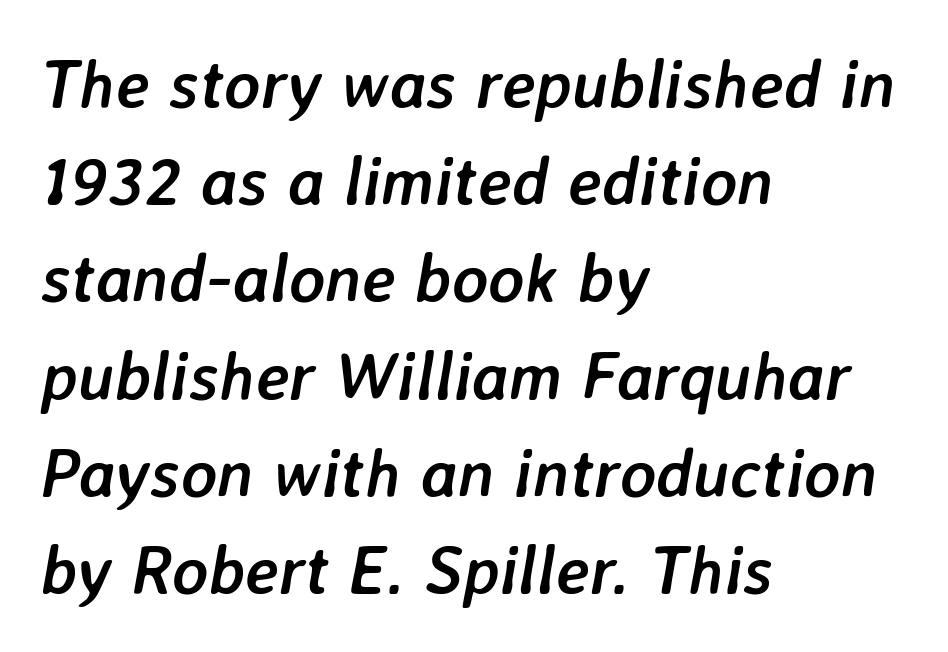
Q: Is the text bold? A: Yes.
Q: Is the text italic (slanted)? A: Yes, it leans right by about 7 degrees.
Q: Is the text underlined? A: No.
Q: How is the paragraph aligned? A: Left-aligned.
Q: Is the spacing between letters normal or unusually wide? A: Normal.
Q: Is the spacing between lines tight, normal or loose? A: Normal.
Q: Width (condensed, normal, or wide)? A: Normal.
Q: Stroke contrast? A: Low.
Q: x-height? A: Medium.
Q: Monospaced? A: No.
